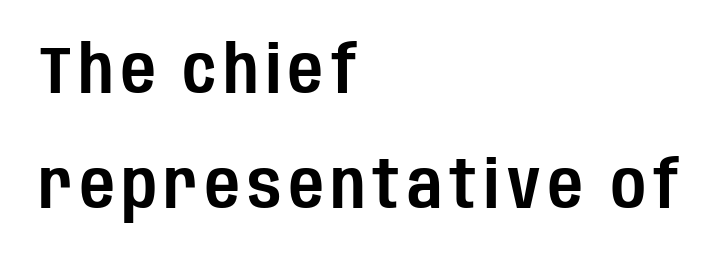
{"serif": "no", "italic": "no", "width": "condensed", "stroke_contrast": "low", "x_height": "large", "monospaced": "no", "underline": "no", "align": "left", "line_spacing_ratio": 1.71, "glyph_px": 67}
